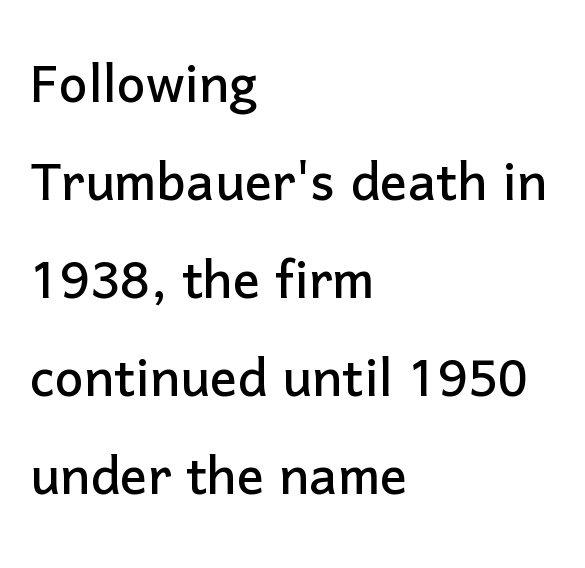
Q: Is the text italic (slanted)? A: No, it is upright.
Q: Is the typeface a serif or a sans-serif typeface? A: Sans-serif.
Q: Is the text underlined? A: No.
Q: How is the paragraph aligned? A: Left-aligned.
Q: Is the spacing between letters normal or unusually wide? A: Normal.
Q: Is the spacing between lines tight, normal or loose? A: Normal.
Q: Width (condensed, normal, or wide)? A: Normal.
Q: Stroke contrast? A: Low.
Q: x-height? A: Medium.
Q: Monospaced? A: No.
